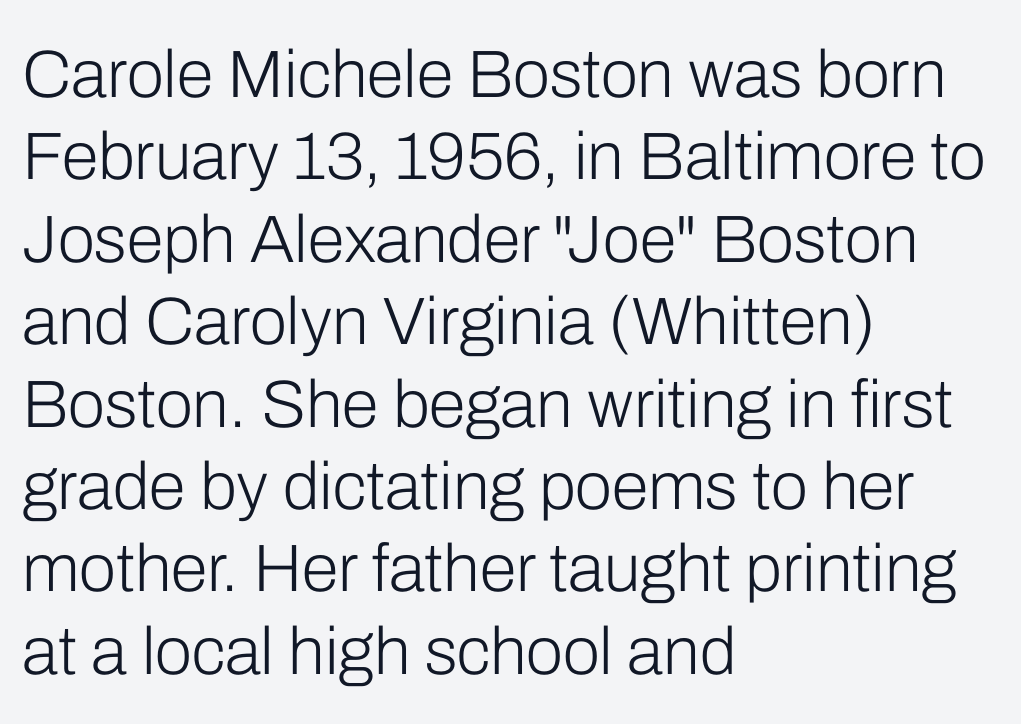
The image shows 67 px light sans-serif type, upright; set left-aligned, line spacing 1.23x, normal letter spacing, not underlined; low stroke contrast and a medium x-height.
